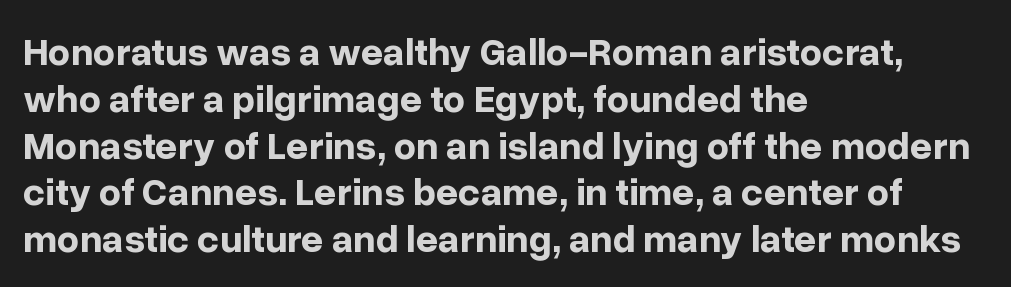
The image shows 39 px bold sans-serif type, upright; set left-aligned, line spacing 1.2x, normal letter spacing, not underlined; low stroke contrast and a medium x-height.
